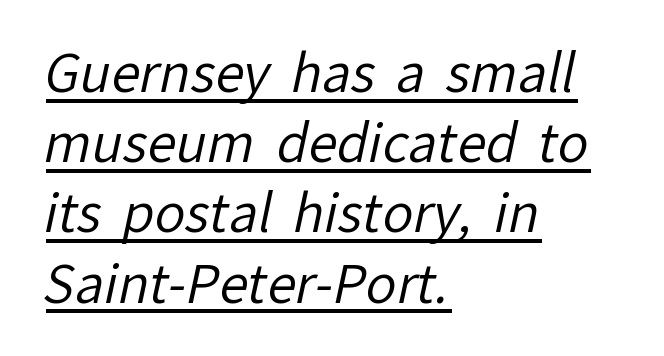
Here the designer chose a conventional face with non-uniform glyph widths. A quiet, ordinary-to-light weight characterises the typeface. What kind of face is this? One without serifs — a sans. These lines stack with their left ends in a neat column. The passage shown stacks its lines at a standard gap.
